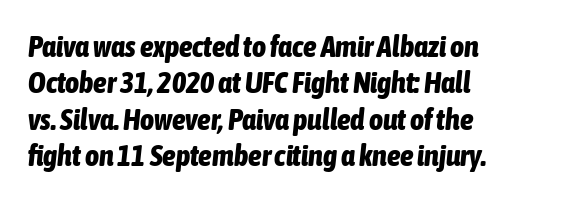
The image shows 30 px bold, condensed type, italic (leaning right); set left-aligned, line spacing 1.21x, normal letter spacing, not underlined; low stroke contrast and a medium x-height.
